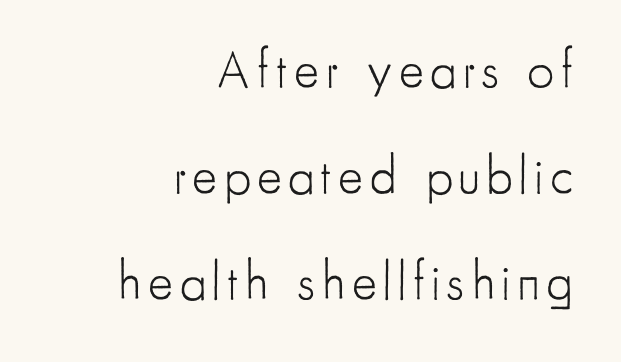
Each new line begins a long way beneath the previous one. Is there any slant? The stems are plumb. Plain, unruled lines of type. Each letter's strokes conclude bluntly, with no projecting serifs.
